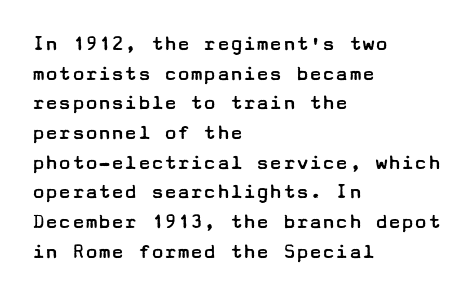
Q: Is the text bold? A: No.
Q: Is the text italic (slanted)? A: No, it is upright.
Q: Is the text underlined? A: No.
Q: How is the paragraph aligned? A: Left-aligned.
Q: Is the spacing between letters normal or unusually wide? A: Normal.
Q: Is the spacing between lines tight, normal or loose? A: Normal.
